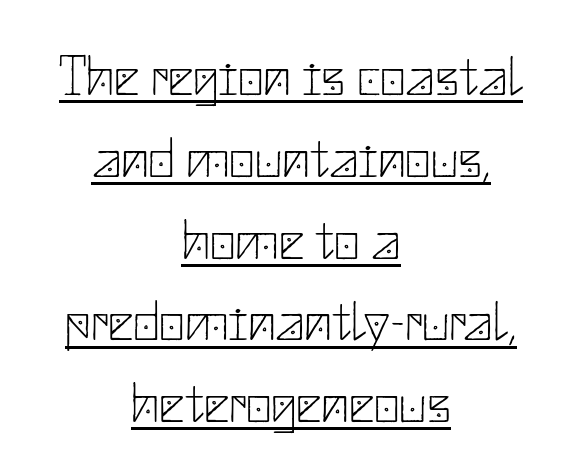
Q: Is the text bold? A: No.
Q: Is the text italic (slanted)? A: No, it is upright.
Q: Is the typeface a serif or a sans-serif typeface? A: Sans-serif.
Q: Is the text underlined? A: Yes.
Q: How is the paragraph aligned? A: Centered.
Q: Is the spacing between letters normal or unusually wide? A: Normal.
Q: Is the spacing between lines tight, normal or loose? A: Normal.
Q: Width (condensed, normal, or wide)? A: Normal.
Q: Stroke contrast? A: Low.
Q: x-height? A: Small.
